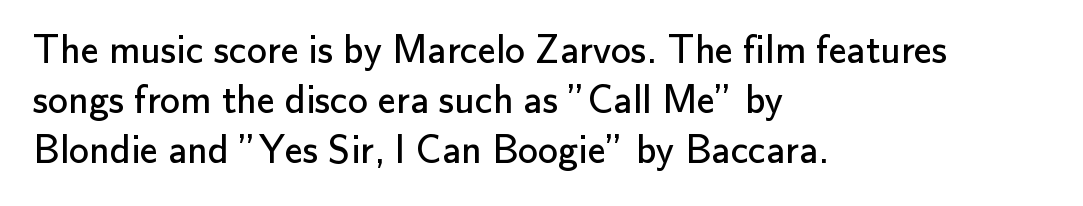
Q: Is the text bold? A: No.
Q: Is the text italic (slanted)? A: No, it is upright.
Q: Is the typeface a serif or a sans-serif typeface? A: Sans-serif.
Q: Is the text underlined? A: No.
Q: How is the paragraph aligned? A: Left-aligned.
Q: Is the spacing between letters normal or unusually wide? A: Normal.
Q: Is the spacing between lines tight, normal or loose? A: Normal.
Q: Width (condensed, normal, or wide)? A: Normal.
Q: Stroke contrast? A: Low.
Q: x-height? A: Small.
Q: Monospaced? A: No.
